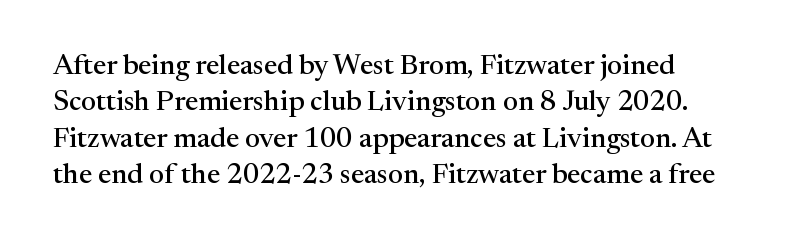
The face used here is seriffed, in the tradition of book romans. You could not count columns in this text — the font is proportionally spaced. This is the regular roman posture of the typeface. The rendering keeps characters at their native spacing. This sample keeps an unexceptional amount of space between lines.
